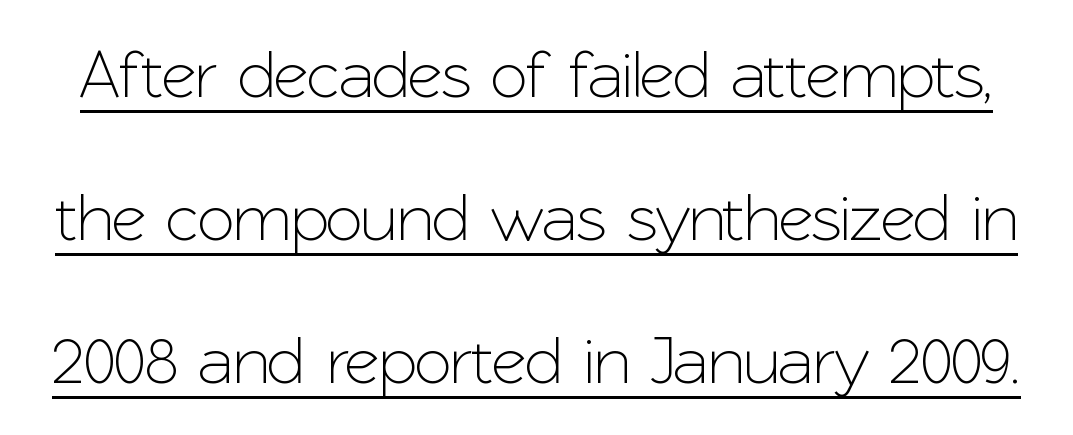
Q: Is the text italic (slanted)? A: No, it is upright.
Q: Is the typeface a serif or a sans-serif typeface? A: Sans-serif.
Q: Is the text underlined? A: Yes.
Q: Is the spacing between letters normal or unusually wide? A: Normal.
Q: Is the spacing between lines tight, normal or loose? A: Loose.
Q: Width (condensed, normal, or wide)? A: Normal.
Q: Stroke contrast? A: Low.
Q: x-height? A: Medium.
Q: Monospaced? A: No.
